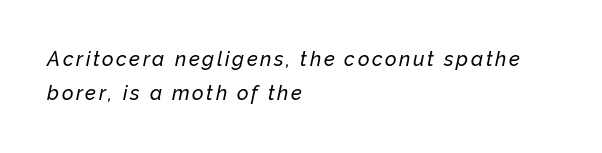
Q: Is the text italic (slanted)? A: Yes, it leans right by about 12 degrees.
Q: Is the text underlined? A: No.
Q: How is the paragraph aligned? A: Left-aligned.
